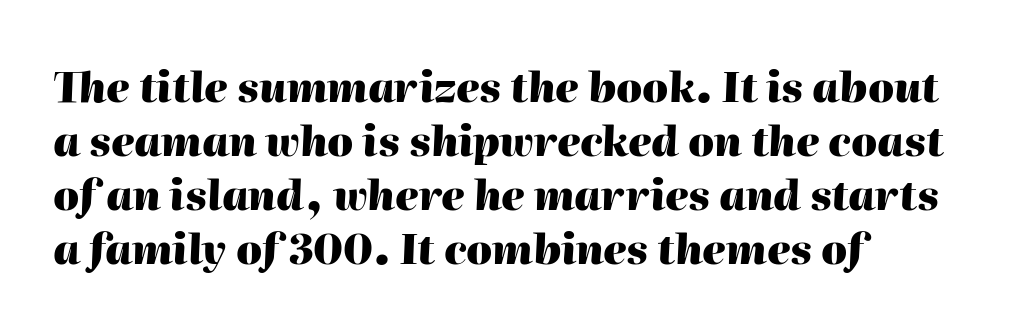
Q: Is the text bold? A: Yes.
Q: Is the text italic (slanted)? A: Yes, it leans right by about 2 degrees.
Q: Is the text underlined? A: No.
Q: How is the paragraph aligned? A: Left-aligned.
Q: Is the spacing between letters normal or unusually wide? A: Normal.
Q: Is the spacing between lines tight, normal or loose? A: Normal.
Q: Width (condensed, normal, or wide)? A: Normal.
Q: Stroke contrast? A: High.
Q: x-height? A: Medium.
Q: Monospaced? A: No.
